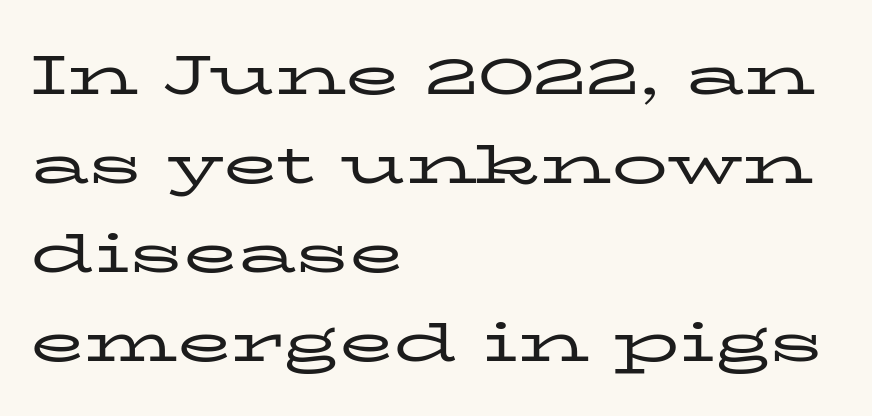
Evenly set lines give the paragraph a standard silhouette. Notice how the stems are strictly vertical — no italics here. The letters advance in unequal steps, a hallmark of proportional type. Yep, those are serifs on the letters. Is the letter spacing exaggerated? No — it looks like the ordinary default. Line starts are locked; line ends wander.
